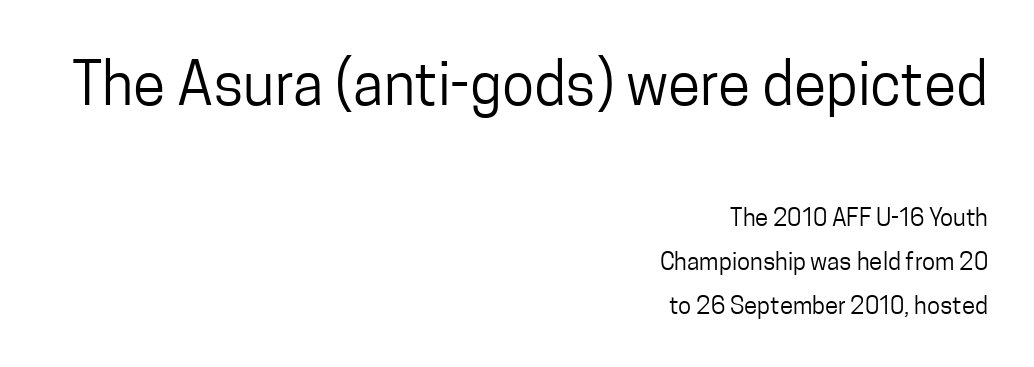
{"serif": "no", "italic": "no", "bold": "no", "weight": "regular", "width": "condensed", "stroke_contrast": "low", "x_height": "medium", "monospaced": "no", "underline": "no", "align": "right", "line_spacing_ratio": 1.84, "letter_spacing": "normal", "letter_spacing_em": 0.0, "larger_block": "first", "size_ratio": 2.46, "glyph_px": 59}
